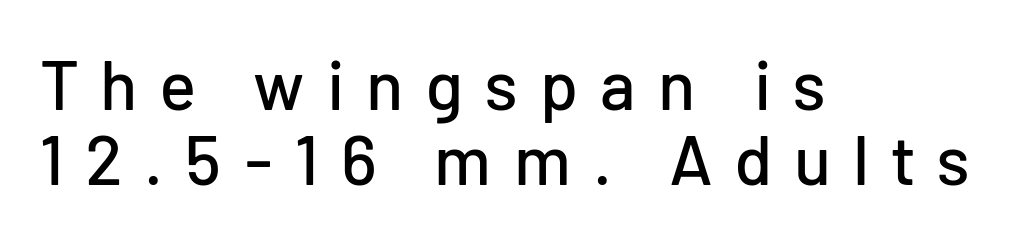
Q: Is the text italic (slanted)? A: No, it is upright.
Q: Is the typeface a serif or a sans-serif typeface? A: Sans-serif.
Q: Is the text underlined? A: No.
Q: How is the paragraph aligned? A: Left-aligned.
Q: Is the spacing between letters normal or unusually wide? A: Unusually wide.
Q: Is the spacing between lines tight, normal or loose? A: Tight.
Q: Width (condensed, normal, or wide)? A: Normal.
Q: Stroke contrast? A: Low.
Q: x-height? A: Medium.
Q: Monospaced? A: No.
